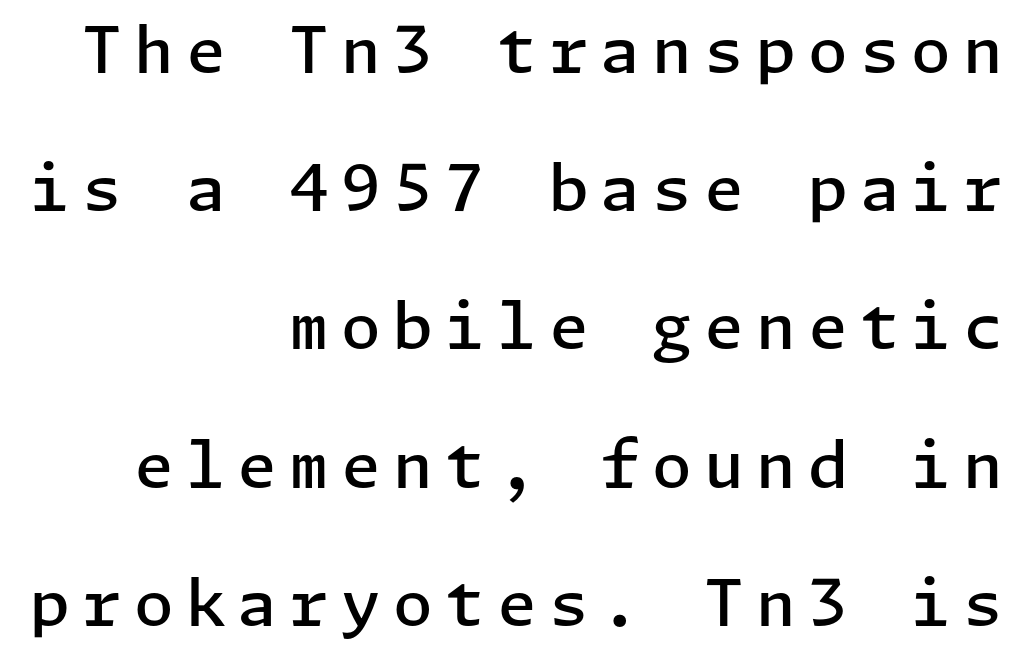
Horizontal alignment here is rightward, an uncommon choice for prose. The letters are semibold — heavier than regular but short of a full bold. The letters carry no serifs — their stems end cleanly without finishing strokes. Posture: straight, roman, zero tilt.
